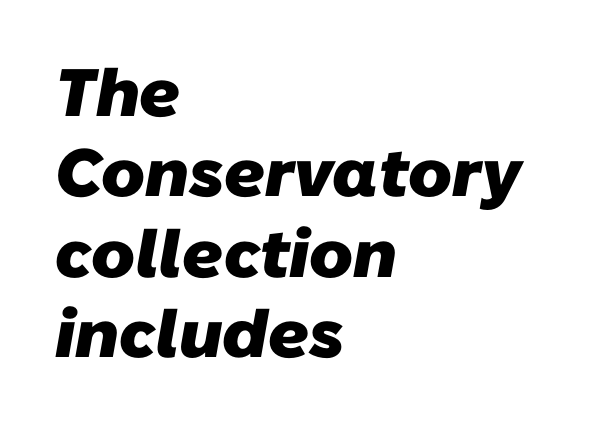
The image shows 67 px heavy sans-serif type; set left-aligned, line spacing 1.2x, normal letter spacing, not underlined; low stroke contrast and a medium x-height.
